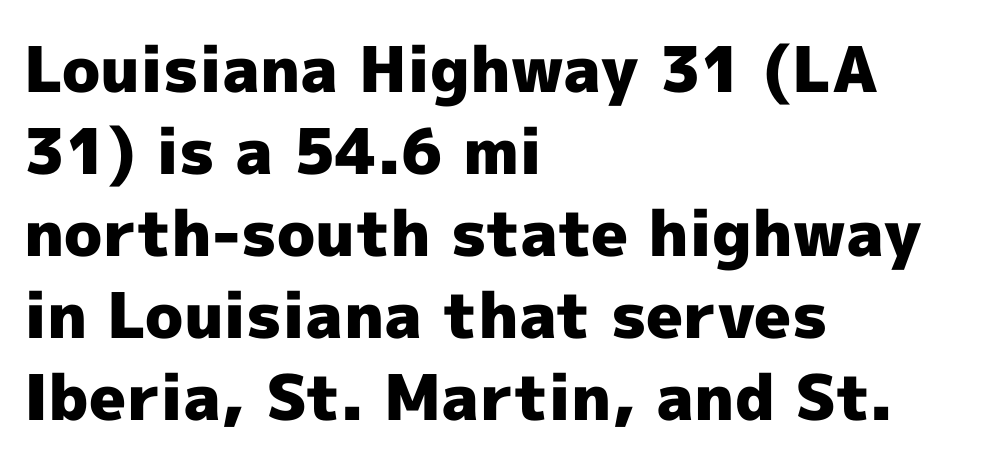
{"serif": "no", "italic": "no", "bold": "yes", "weight": "heavy", "width": "normal", "x_height": "medium", "monospaced": "no", "underline": "no", "align": "left", "line_spacing": "normal", "line_spacing_ratio": 1.3, "letter_spacing": "normal", "letter_spacing_em": 0.0, "glyph_px": 63}
